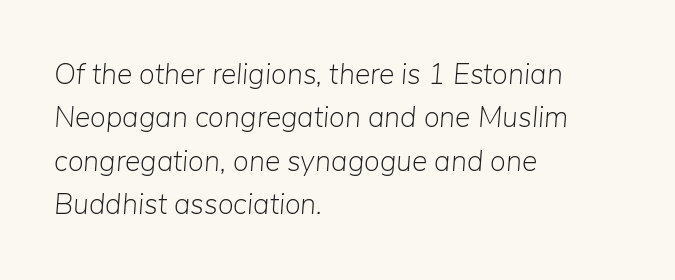
The image shows 29 px light type, italic (leaning right); set left-aligned, normal line spacing (1.5x), normal letter spacing, not underlined; low stroke contrast and a medium x-height.
